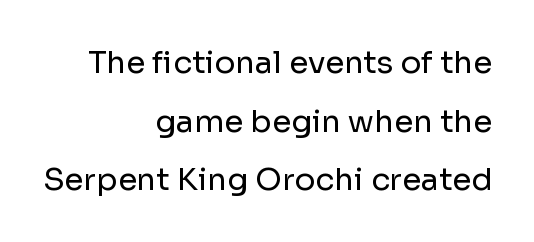
The image shows 31 px regular-weight sans-serif type, upright; set right-aligned, line spacing 1.89x, normal letter spacing, not underlined; low stroke contrast and a medium x-height.
